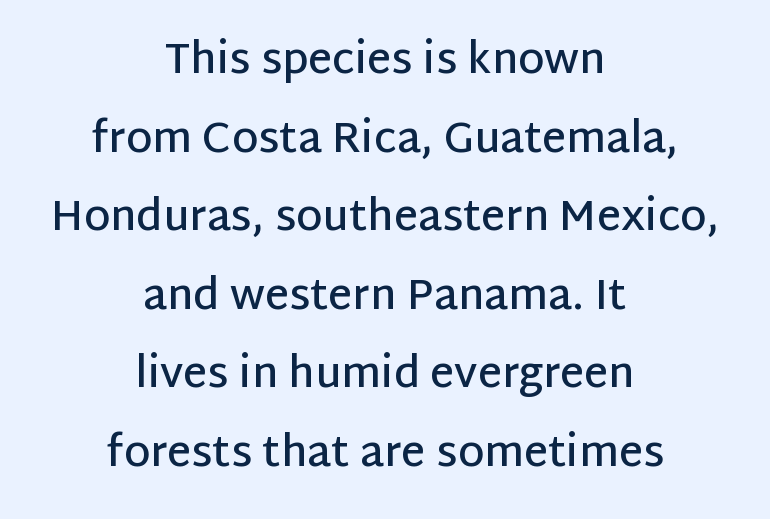
The passage shown is not underscored anywhere. This sample has the flowing, uneven cadence of proportional lettering. The typeface chosen for these lines omits serifs. Does the copy run flush right? No — it is centered line by line. Rendered with straight, roman letterforms.
